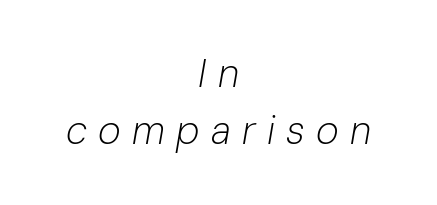
Q: Is the text bold? A: No.
Q: Is the text italic (slanted)? A: Yes, it leans right by about 10 degrees.
Q: Is the text underlined? A: No.
Q: How is the paragraph aligned? A: Centered.
Q: Is the spacing between letters normal or unusually wide? A: Unusually wide.
Q: Is the spacing between lines tight, normal or loose? A: Normal.
Q: Width (condensed, normal, or wide)? A: Normal.
Q: Stroke contrast? A: Low.
Q: x-height? A: Medium.
Q: Monospaced? A: No.
